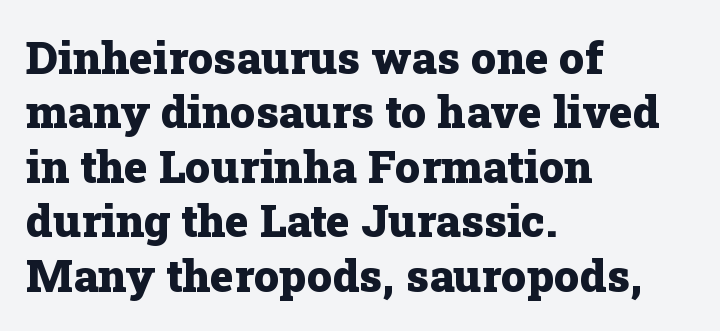
{"serif": "yes", "italic": "no", "bold": "yes", "weight": "heavy", "width": "normal", "stroke_contrast": "low", "x_height": "medium", "monospaced": "no", "underline": "no", "align": "left", "line_spacing_ratio": 1.21, "letter_spacing": "normal", "letter_spacing_em": 0.0, "glyph_px": 45}
